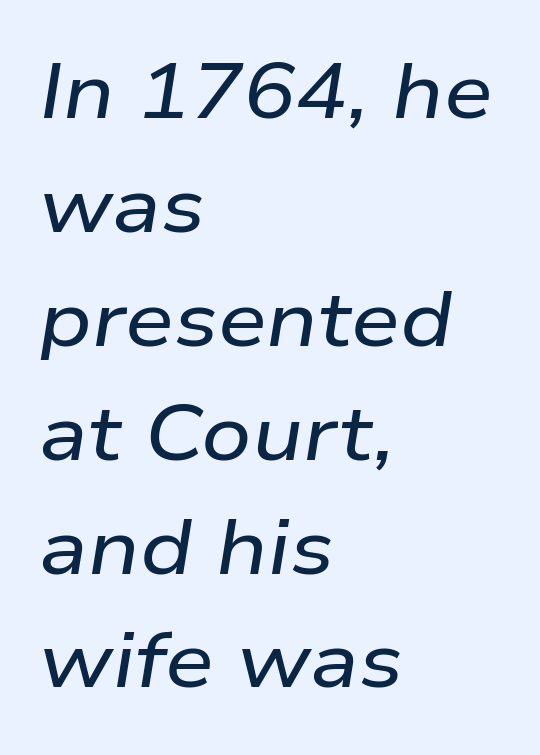
The lines in this sample share a left origin and differ only in where they stop. Is this a fixed-width face? No — the glyphs have proportional, varying widths. Style check: oblique. Caption: standard tracking, unaltered.
